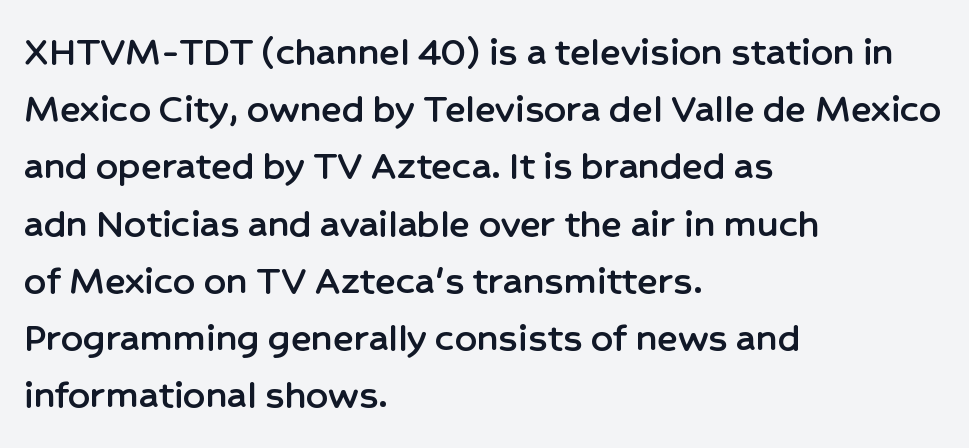
A student would call this left alignment; a typographer would say flush left, rag right. The type is set solid horizontally, with unmodified tracking. Note the varied advance widths — an 'i' is clearly narrower than an 'm'. The axis of the letterforms is exactly vertical. Just letters on the line, the space beneath them empty.
